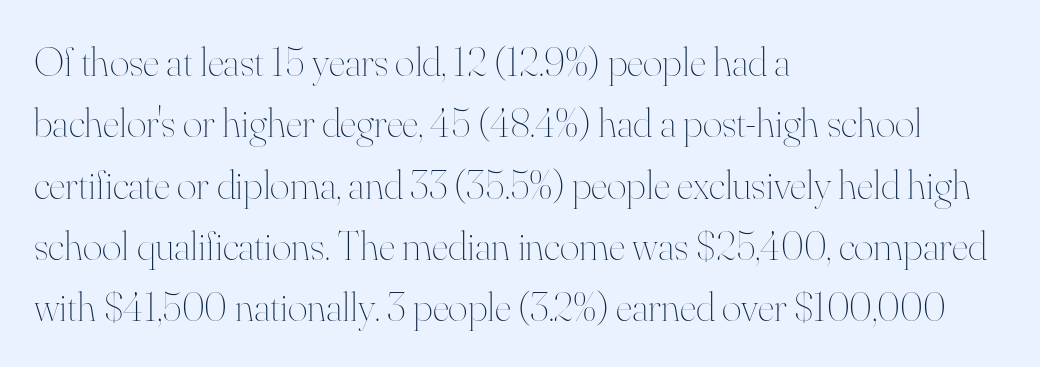
{"italic": "no", "bold": "no", "weight": "thin", "width": "normal", "stroke_contrast": "high", "x_height": "small", "monospaced": "no", "underline": "no", "align": "left", "line_spacing": "normal", "line_spacing_ratio": 1.46, "letter_spacing": "normal", "letter_spacing_em": 0.0, "glyph_px": 42}
